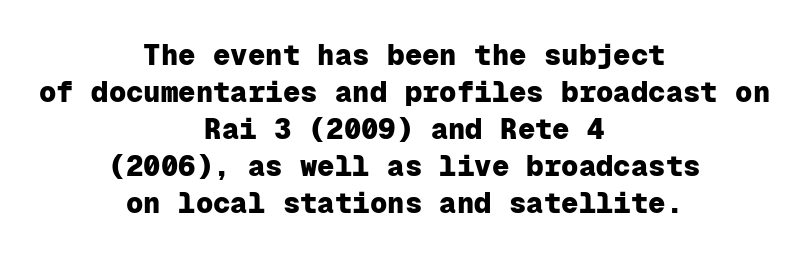
The leading is moderate, giving the passage an even texture. Regarding serifs, this sample does without them. These lines are centered, leaving both edges ragged. Strong, thick strokes mark this as bold type. The type sits square on the baseline with zero lean.
